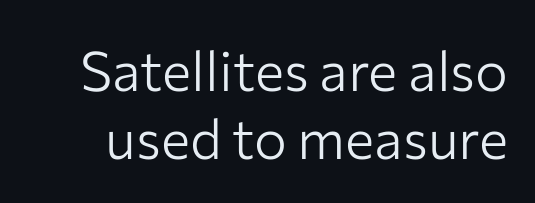
{"serif": "no", "italic": "no", "bold": "no", "weight": "light", "width": "normal", "stroke_contrast": "low", "x_height": "medium", "monospaced": "no", "underline": "no", "line_spacing_ratio": 1.24, "letter_spacing": "normal", "letter_spacing_em": 0.0, "glyph_px": 55}
